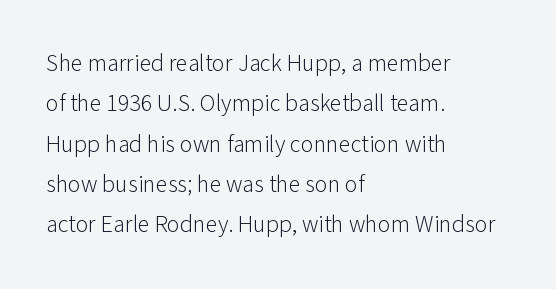
Q: Is the text bold? A: No.
Q: Is the text italic (slanted)? A: No, it is upright.
Q: Is the text underlined? A: No.
Q: How is the paragraph aligned? A: Left-aligned.
Q: Is the spacing between letters normal or unusually wide? A: Normal.
Q: Is the spacing between lines tight, normal or loose? A: Normal.
